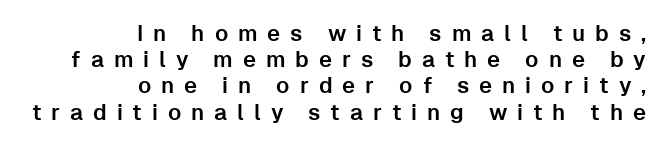
{"italic": "no", "underline": "no", "align": "right", "line_spacing_ratio": 1.19, "letter_spacing": "wide", "letter_spacing_em": 0.45, "glyph_px": 22}
